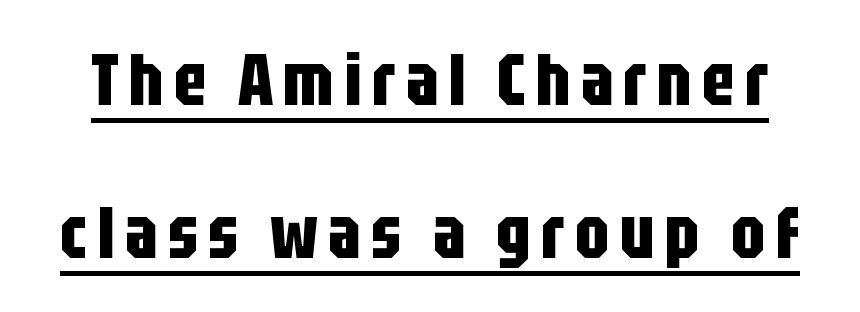
{"serif": "no", "italic": "no", "bold": "yes", "weight": "bold", "width": "condensed", "stroke_contrast": "low", "x_height": "large", "monospaced": "no", "underline": "yes", "line_spacing": "loose", "line_spacing_ratio": 2.09, "glyph_px": 73}
